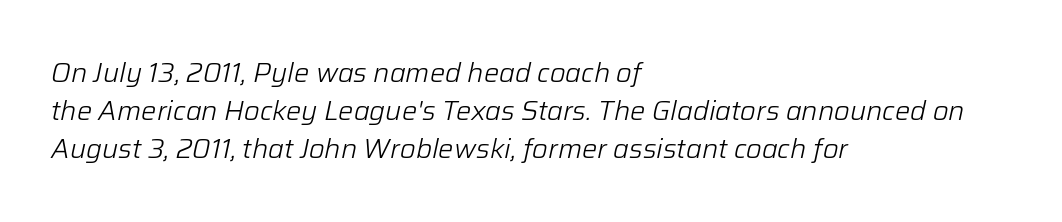
The image shows 27 px text type, italic (leaning right); set left-aligned, normal line spacing (1.41x), normal letter spacing, not underlined.
